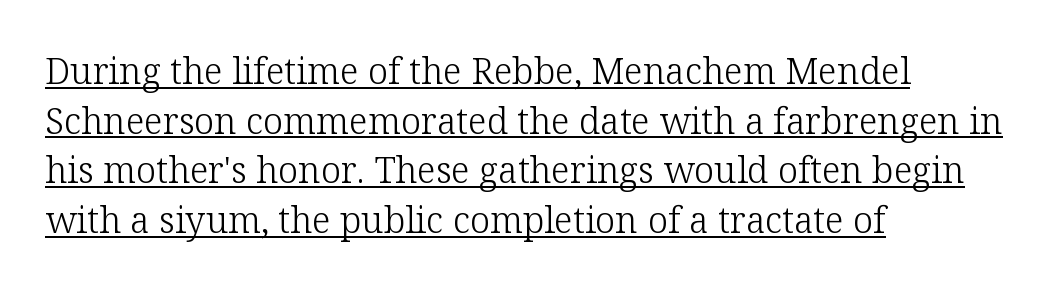
Normally led — the rows are evenly, conventionally spaced. Compared with a centered layout, this one pins lines to the left instead. Looks like regular typesetting: each glyph gets only the width it needs. Ordinary non-slanted type is in use.
